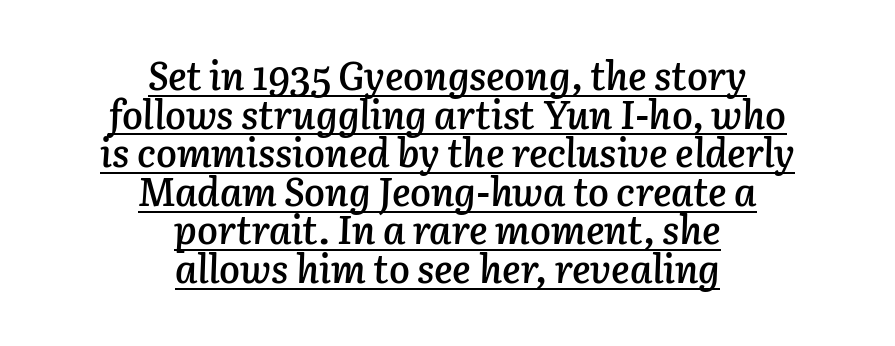
A student would call this center alignment; a typographer would say set centered. The face used here is proportionally spaced, like ordinary book or web type. The font is running at a semibold setting, under full bold. Look at the tracking — it's just the regular setting, nothing added. Emphasis-style slanted type is in use.
